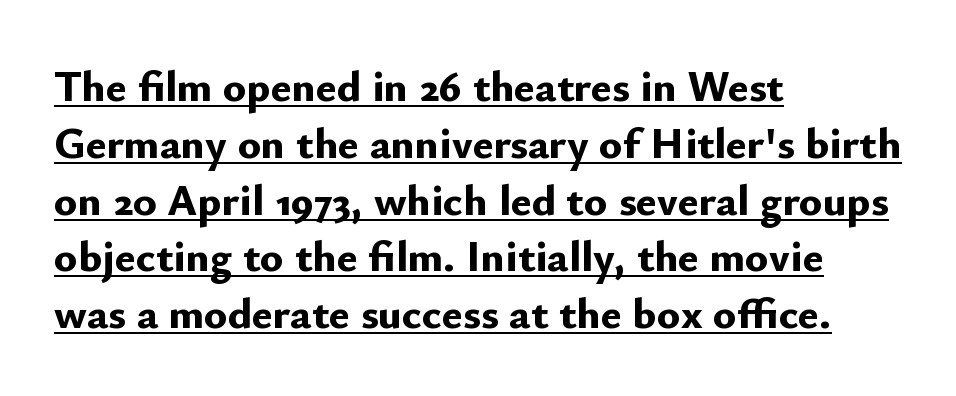
{"serif": "no", "italic": "no", "bold": "yes", "weight": "bold", "width": "normal", "stroke_contrast": "low", "x_height": "small", "monospaced": "no", "underline": "yes", "align": "left", "line_spacing": "normal", "line_spacing_ratio": 1.29, "letter_spacing": "normal", "letter_spacing_em": 0.0, "glyph_px": 44}
